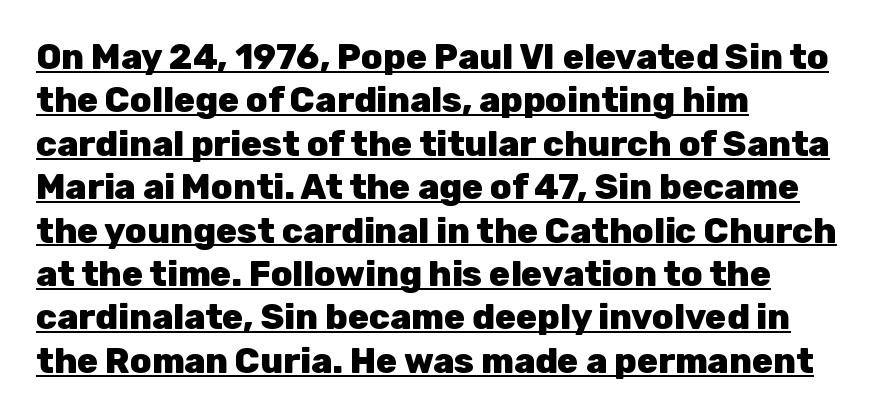
{"serif": "no", "italic": "no", "bold": "yes", "weight": "heavy", "width": "normal", "stroke_contrast": "low", "x_height": "medium", "monospaced": "no", "underline": "yes", "align": "left", "line_spacing_ratio": 1.24, "letter_spacing": "normal", "letter_spacing_em": 0.0, "glyph_px": 35}
